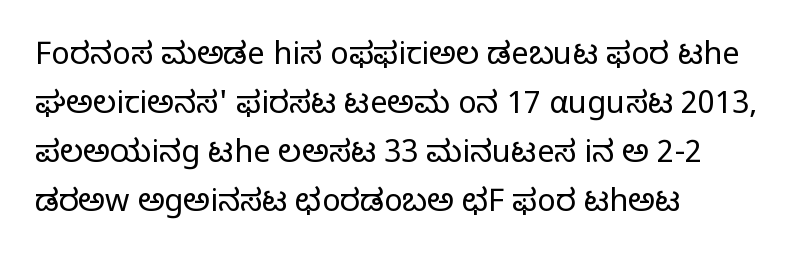
{"serif": "no", "italic": "no", "bold": "no", "weight": "light", "width": "normal", "stroke_contrast": "low", "x_height": "medium", "monospaced": "no", "underline": "no", "align": "left", "line_spacing": "normal", "line_spacing_ratio": 1.58, "letter_spacing": "normal", "letter_spacing_em": 0.0, "glyph_px": 31}
